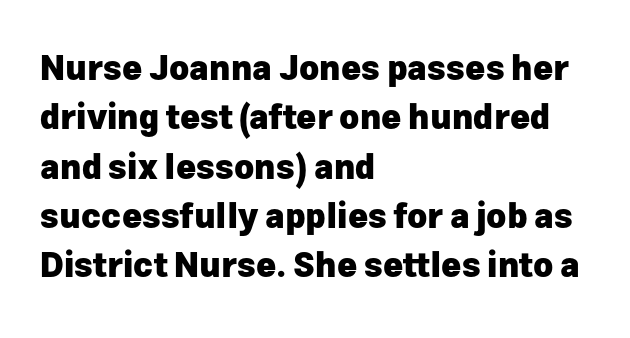
{"serif": "no", "italic": "no", "bold": "yes", "weight": "heavy", "width": "normal", "stroke_contrast": "low", "x_height": "medium", "monospaced": "no", "underline": "no", "align": "left", "line_spacing": "normal", "line_spacing_ratio": 1.45, "letter_spacing": "normal", "letter_spacing_em": 0.0, "glyph_px": 34}
